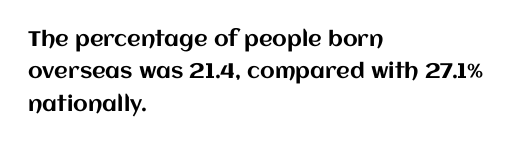
{"italic": "no", "underline": "no", "align": "left", "line_spacing": "normal", "line_spacing_ratio": 1.54, "letter_spacing": "normal", "letter_spacing_em": 0.0, "glyph_px": 21}
